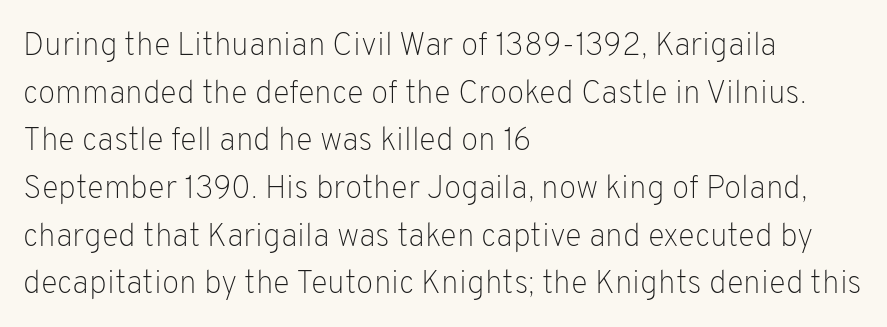
A typesetter would mark this as roman, not italic. One-word summary of the alignment: left. Default kerning and tracking; the words read as compact shapes. Each new line begins a customary step beneath the previous one. Typographically, this falls in the sans-serif category. Here the designer chose a conventional face with non-uniform glyph widths.
